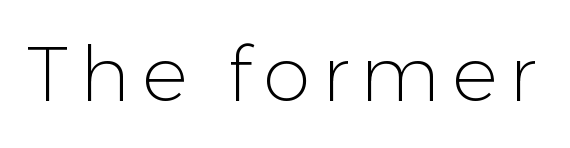
The face used here is proportionally spaced, like ordinary book or web type. Stroke terminals: plain, sans-serif. A roman cut, with each character standing at attention. Heft: none added — not bold.
